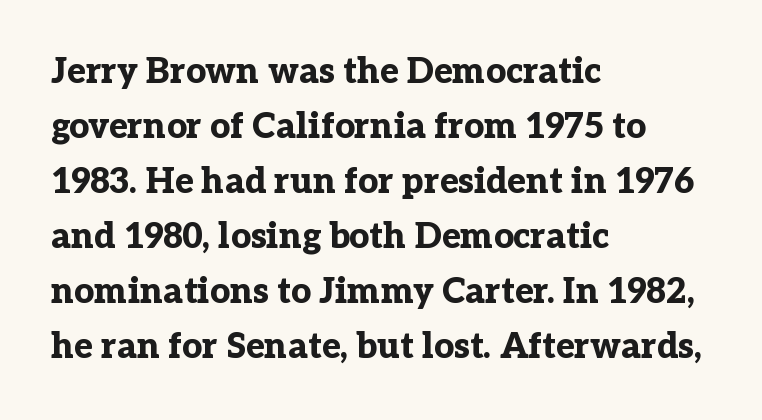
The image shows 35 px bold serif type, upright; set left-aligned, normal line spacing (1.57x), normal letter spacing, not underlined; low stroke contrast and a medium x-height.
